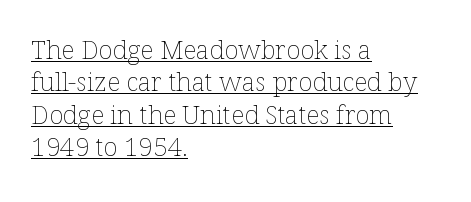
A student would call this left alignment; a typographer would say flush left, rag right. The type sits square on the baseline with zero lean. What's the leading like? Ordinary, nothing unusual. The font sits on the lighter half of the weight spectrum, regular included.
